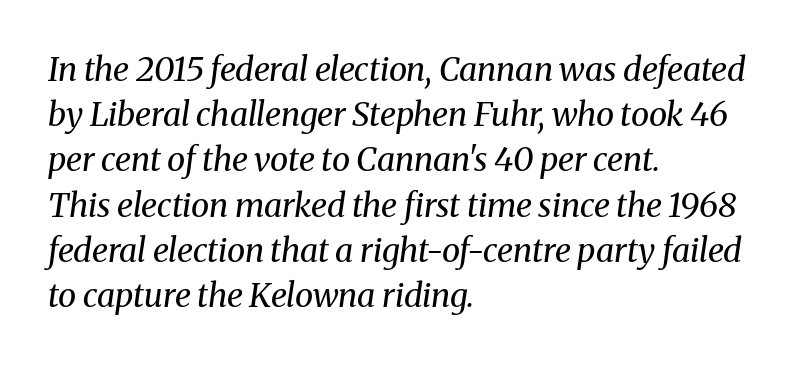
The image shows 33 px regular-weight serif type, italic (leaning right); set left-aligned, normal line spacing (1.37x), normal letter spacing, not underlined; medium stroke contrast and a medium x-height.
